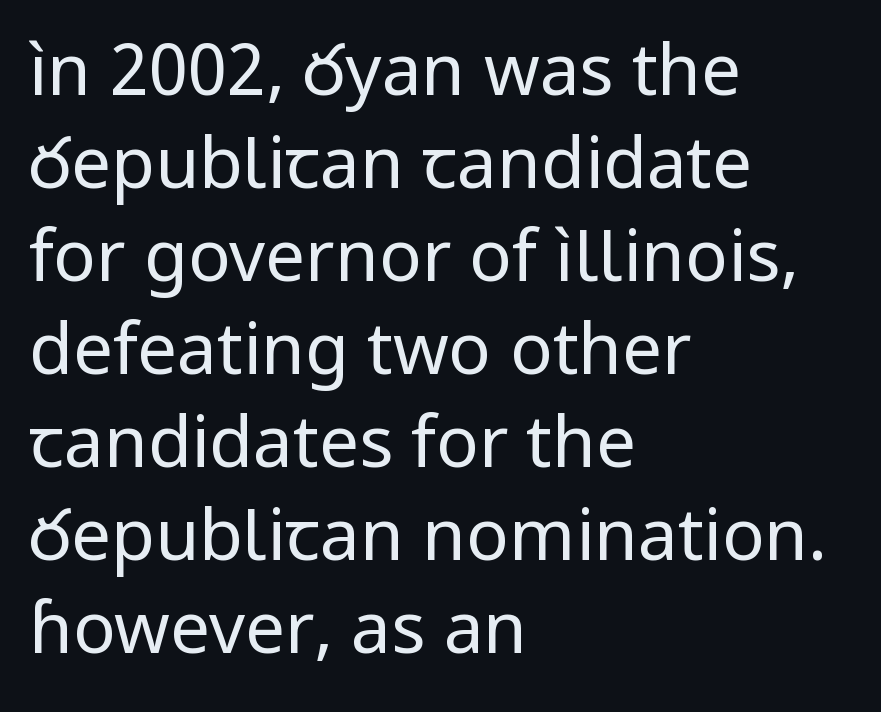
Q: Is the text bold? A: No.
Q: Is the text italic (slanted)? A: No, it is upright.
Q: Is the typeface a serif or a sans-serif typeface? A: Sans-serif.
Q: Is the text underlined? A: No.
Q: How is the paragraph aligned? A: Left-aligned.
Q: Is the spacing between letters normal or unusually wide? A: Normal.
Q: Is the spacing between lines tight, normal or loose? A: Normal.
Q: Width (condensed, normal, or wide)? A: Normal.
Q: Stroke contrast? A: Low.
Q: x-height? A: Medium.
Q: Monospaced? A: No.
